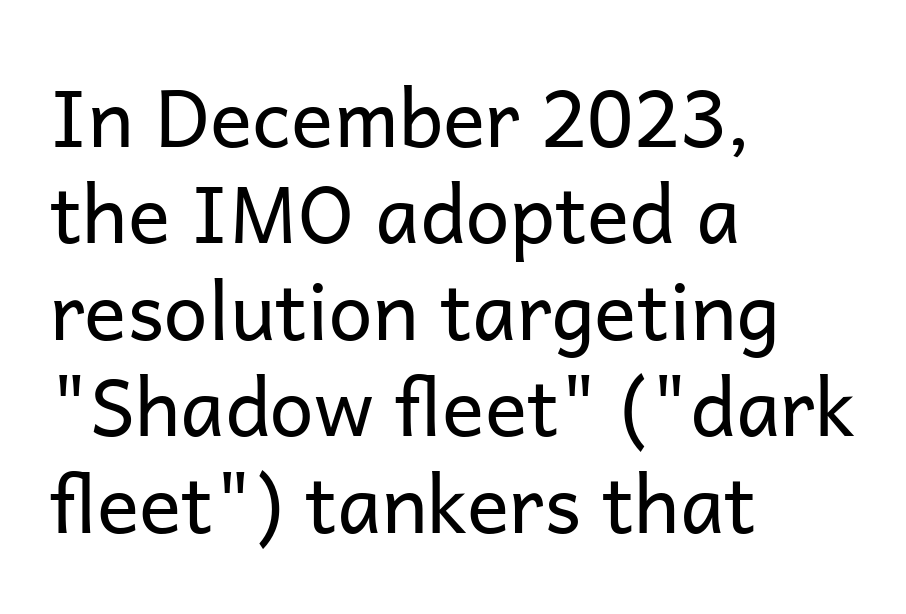
{"serif": "no", "italic": "no", "bold": "no", "weight": "regular", "width": "normal", "stroke_contrast": "low", "x_height": "medium", "monospaced": "no", "underline": "no", "align": "left", "line_spacing_ratio": 1.22, "letter_spacing": "normal", "letter_spacing_em": 0.0, "glyph_px": 79}
